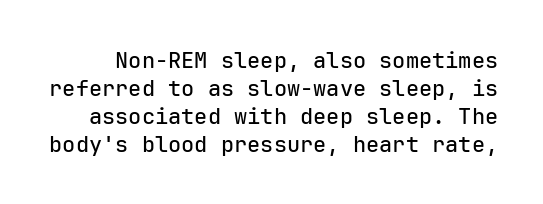
The image shows 22 px text type, upright; set normal line spacing (1.27x), normal letter spacing, not underlined.
